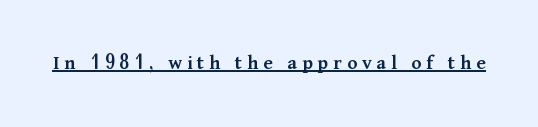
Q: Is the text bold? A: Semi-bold.
Q: Is the text italic (slanted)? A: No, it is upright.
Q: Is the text underlined? A: Yes.
Q: Is the spacing between letters normal or unusually wide? A: Unusually wide.
